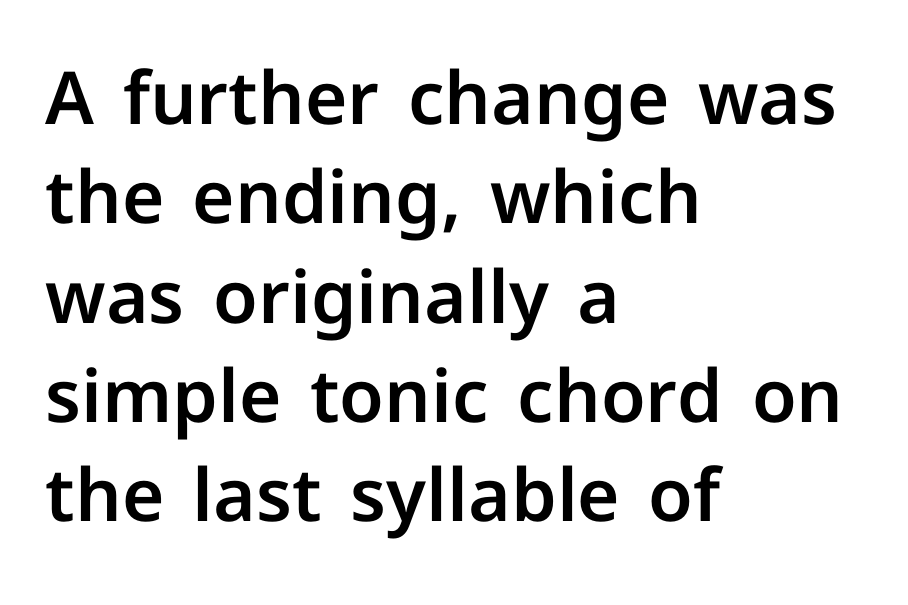
{"serif": "no", "italic": "no", "width": "normal", "stroke_contrast": "low", "x_height": "medium", "monospaced": "no", "underline": "no", "align": "left", "line_spacing": "normal", "line_spacing_ratio": 1.36, "letter_spacing": "normal", "letter_spacing_em": 0.0, "glyph_px": 73}
